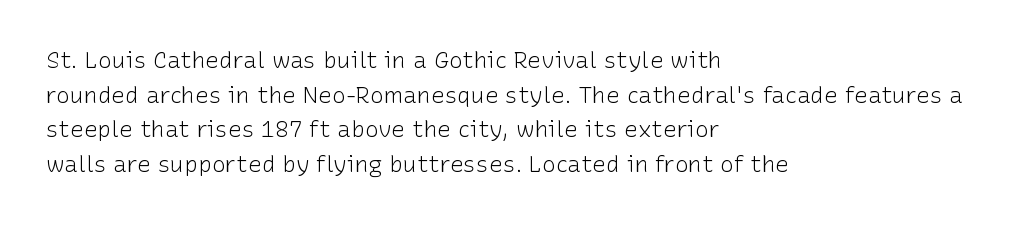
Vertical strokes here are truly vertical. Is the block centered? No — it sits flush against the left margin. Standard letterfit; no display-style spreading of the glyphs. This is not heavy type; no bold has been used.
